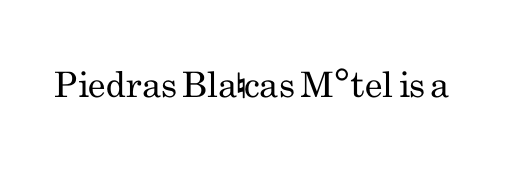
The typography opts for an upright posture over an oblique one. The typeface chosen for these lines omits serifs. The letterforms sit at book weight or below. Looks like regular typesetting: each glyph gets only the width it needs.
